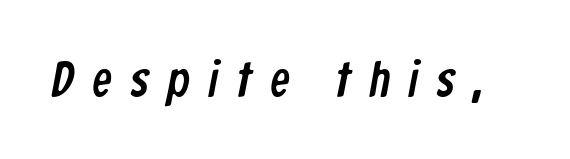
The horizontal fit of the characters is loose and conspicuously gappy. Each letter keeps its own natural width here, so spacing adapts to shape. The glyphs are unaccompanied by any horizontal stroke below them. In terms of letterform style, serifs are entirely absent.
